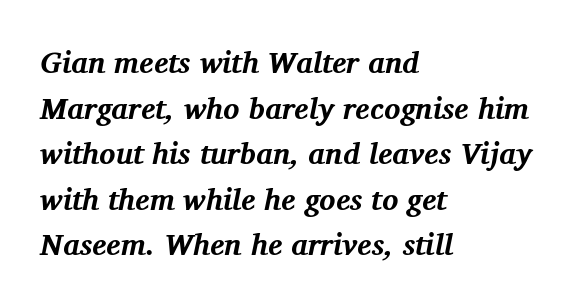
Q: Is the text bold? A: Yes.
Q: Is the text italic (slanted)? A: Yes, it leans right by about 11 degrees.
Q: Is the typeface a serif or a sans-serif typeface? A: Serif.
Q: Is the text underlined? A: No.
Q: How is the paragraph aligned? A: Left-aligned.
Q: Is the spacing between letters normal or unusually wide? A: Normal.
Q: Is the spacing between lines tight, normal or loose? A: Normal.
Q: Width (condensed, normal, or wide)? A: Normal.
Q: Stroke contrast? A: Medium.
Q: x-height? A: Medium.
Q: Monospaced? A: No.
